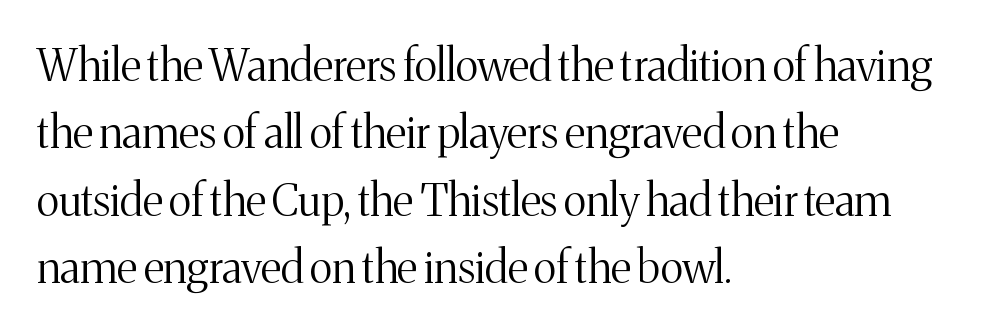
Leading matches the norm, producing a regular column. This rendering features lettering with no underline. These lines stack with their left ends in a neat column. Glyph-to-glyph distance matches everyday printed text. Ink coverage per letter is moderate at most. Old-style or modern, the face here clearly has serifs.
